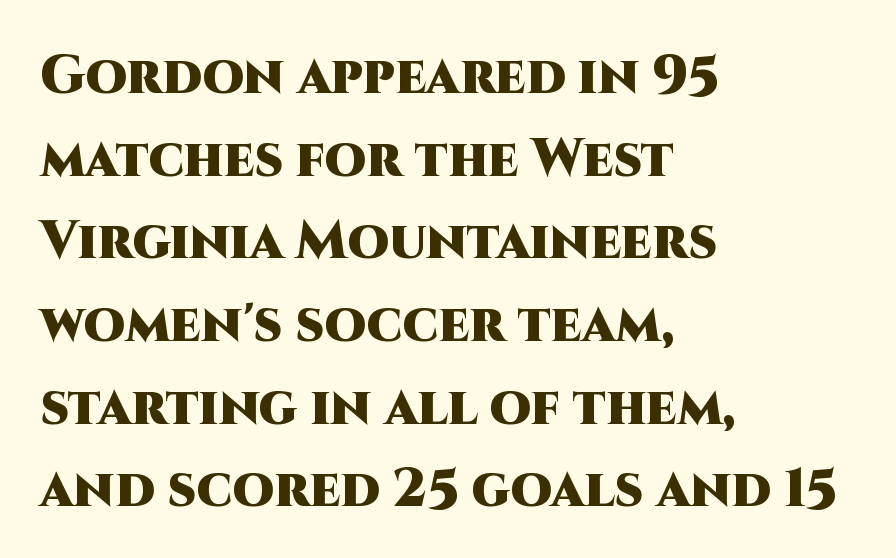
{"serif": "no", "italic": "no", "bold": "yes", "weight": "heavy", "width": "normal", "stroke_contrast": "high", "x_height": "large", "monospaced": "no", "underline": "no", "align": "left", "line_spacing": "normal", "line_spacing_ratio": 1.56, "letter_spacing": "normal", "letter_spacing_em": 0.0, "glyph_px": 53}
